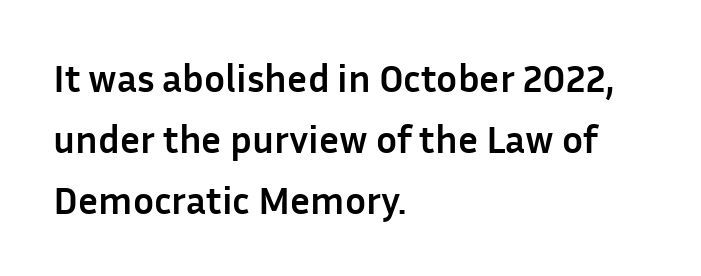
Bare-footed words on every line. The font is running at its bold setting. Typographically, this falls in the sans-serif category. The rendering uses a moderate line-height, typical for paragraphs. Line beginnings align vertically; line endings do not. Quick note: not italic, upright.
